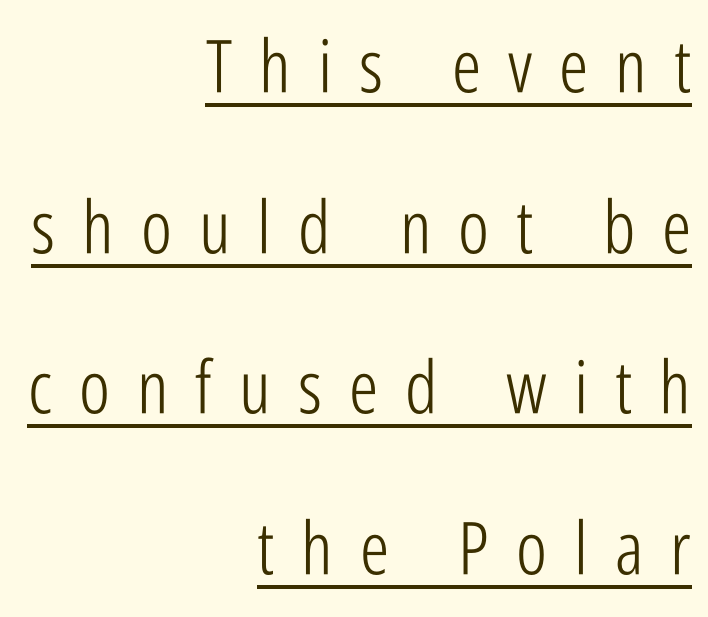
Q: Is the text bold? A: No.
Q: Is the text italic (slanted)? A: No, it is upright.
Q: Is the typeface a serif or a sans-serif typeface? A: Sans-serif.
Q: Is the text underlined? A: Yes.
Q: How is the paragraph aligned? A: Right-aligned.
Q: Is the spacing between letters normal or unusually wide? A: Unusually wide.
Q: Is the spacing between lines tight, normal or loose? A: Loose.
Q: Width (condensed, normal, or wide)? A: Condensed.
Q: Stroke contrast? A: Low.
Q: x-height? A: Medium.
Q: Monospaced? A: No.
